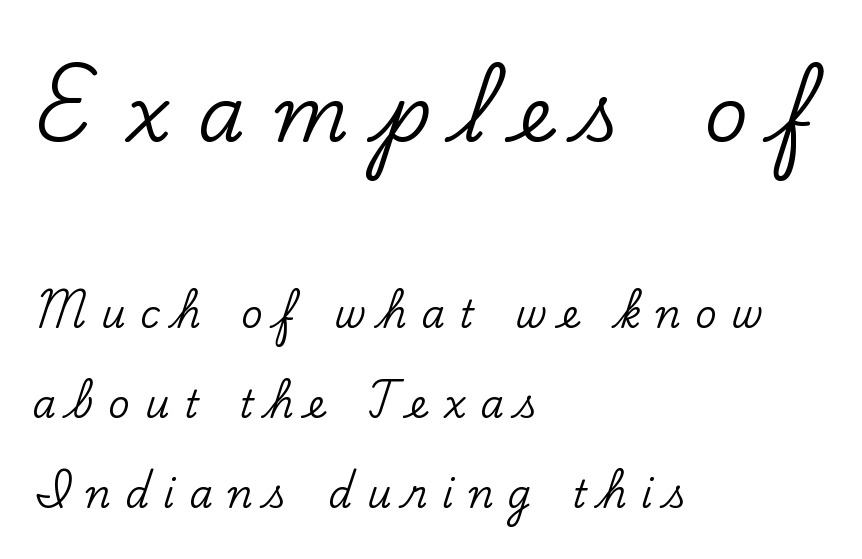
{"serif": "yes", "width": "normal", "stroke_contrast": "low", "x_height": "small", "monospaced": "no", "underline": "no", "align": "left", "line_spacing": "loose", "line_spacing_ratio": 2.36, "letter_spacing": "wide", "letter_spacing_em": 0.38, "larger_block": "first", "size_ratio": 2.0, "glyph_px": 76}
